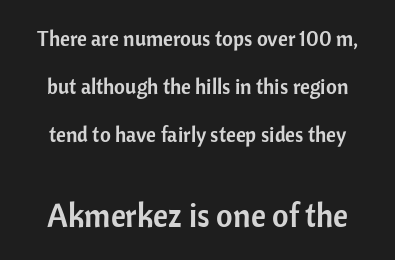
Q: Is the text italic (slanted)? A: No, it is upright.
Q: Is the typeface a serif or a sans-serif typeface? A: Sans-serif.
Q: Is the text underlined? A: No.
Q: Is the spacing between letters normal or unusually wide? A: Normal.
Q: Is the spacing between lines tight, normal or loose? A: Loose.
Q: Which block of text is set in a larger size, the first (top) or the second (bottom)? A: The second (bottom) one.
Q: Width (condensed, normal, or wide)? A: Normal.
Q: Stroke contrast? A: Low.
Q: x-height? A: Medium.
Q: Monospaced? A: No.
